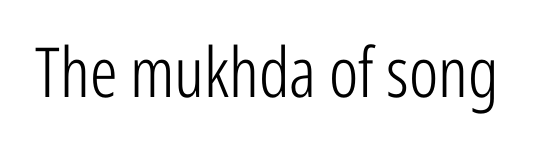
The image shows 69 px light, condensed sans-serif type, upright; set normal letter spacing, not underlined; low stroke contrast and a medium x-height.
